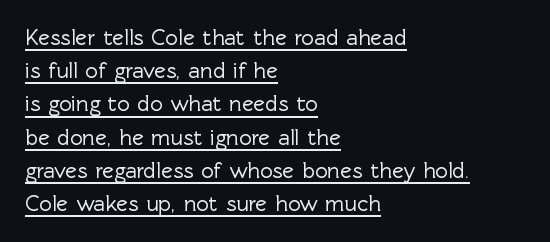
Q: Is the text italic (slanted)? A: No, it is upright.
Q: Is the text underlined? A: Yes.
Q: How is the paragraph aligned? A: Left-aligned.
Q: Is the spacing between letters normal or unusually wide? A: Normal.
Q: Is the spacing between lines tight, normal or loose? A: Normal.
